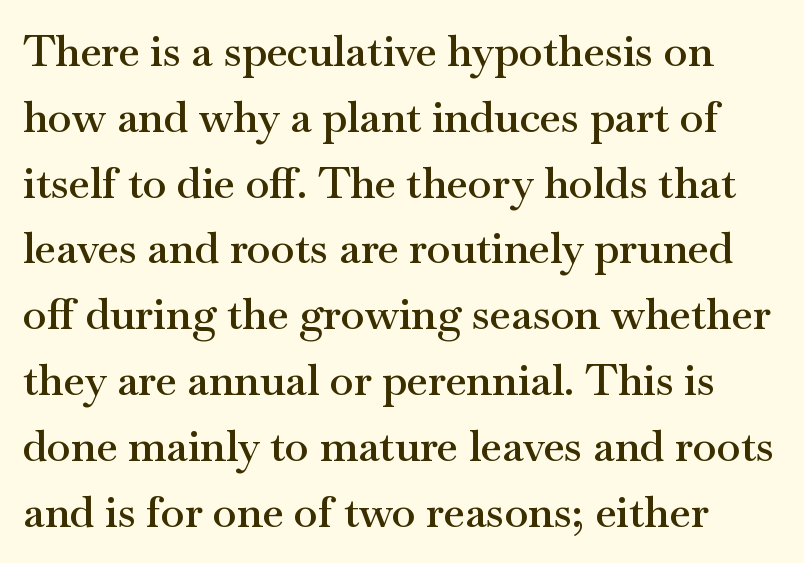
The specimen reads as upright at a glance. Think of a printed novel: that variable character pitch is what you see here. Has an underline been added? It has not. The typesetting leans somewhat heavy: a semibold. Nothing unusual about the tracking: characters are spaced as the font intends.
